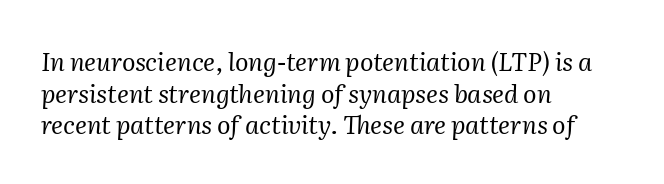
{"italic": "yes", "lean": "right", "slant_degrees": 2, "bold": "no", "underline": "no", "align": "left", "line_spacing": "normal", "line_spacing_ratio": 1.27, "letter_spacing": "normal", "letter_spacing_em": 0.0, "glyph_px": 25}
